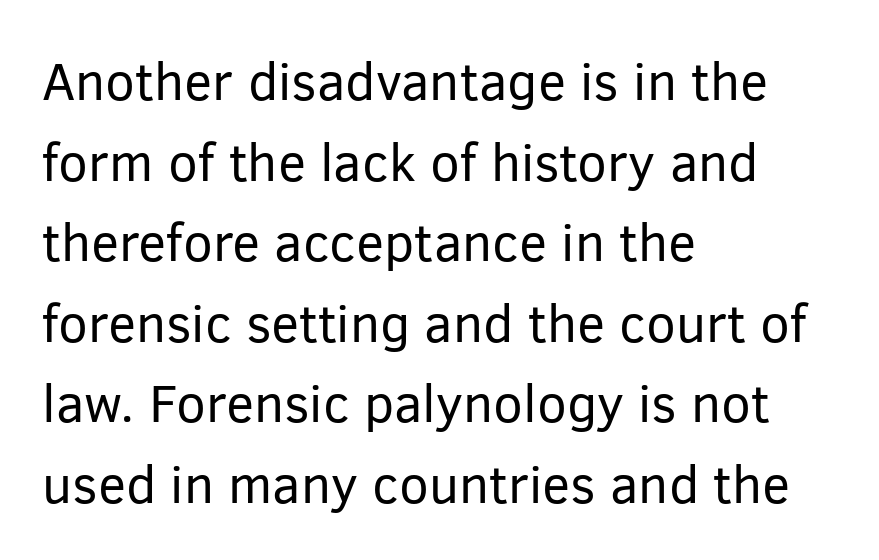
This rendering leaves character spacing at its baseline value. Look at the bottom of the vertical strokes: they stop flat, with no serifs. You can tell it's not italic because the verticals are truly vertical. This sample has the flowing, uneven cadence of proportional lettering. The rendering anchors every line to the left-hand side. What's the leading like? Ordinary, nothing unusual.
